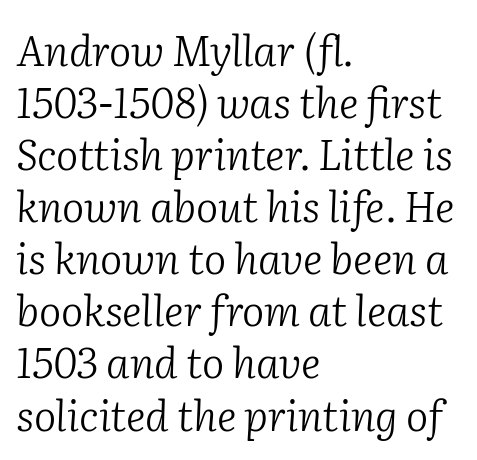
Type without underlining. Unbolded letterforms with no extra heft. If you drew a ruler down the left edge, every line would touch it. The specimen reads as italic at a glance. Old-style or modern, the face here clearly has serifs. Letter spacing: default.
